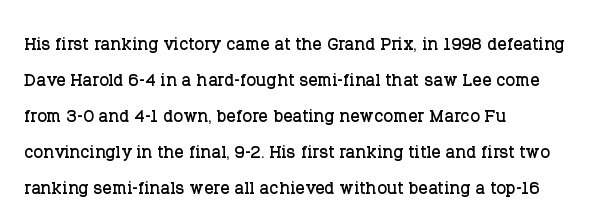
Regular leading. Check under the words: just untouched page. The type is set solid horizontally, with unmodified tracking. The paragraph has a hard left edge and a soft right edge.
